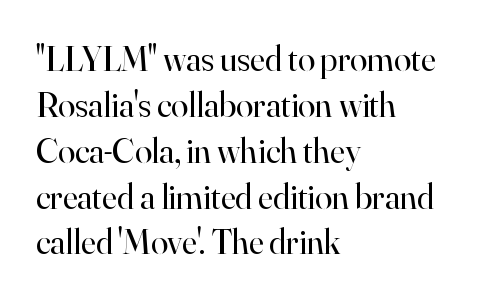
Q: Is the text bold? A: No.
Q: Is the text italic (slanted)? A: No, it is upright.
Q: Is the typeface a serif or a sans-serif typeface? A: Serif.
Q: Is the text underlined? A: No.
Q: How is the paragraph aligned? A: Left-aligned.
Q: Is the spacing between letters normal or unusually wide? A: Normal.
Q: Is the spacing between lines tight, normal or loose? A: Normal.
Q: Width (condensed, normal, or wide)? A: Normal.
Q: Stroke contrast? A: High.
Q: x-height? A: Small.
Q: Monospaced? A: No.
